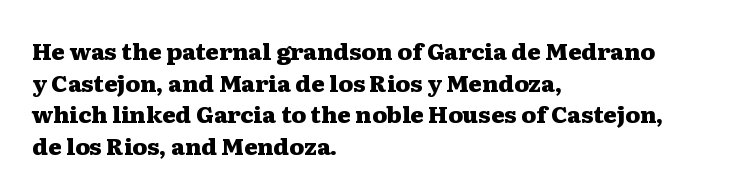
The lines are quadded left. Regular leading. Nothing unusual about the tracking: characters are spaced as the font intends. The font is running at its bold setting. Tall strokes in this sample are plumb rather than angled.
